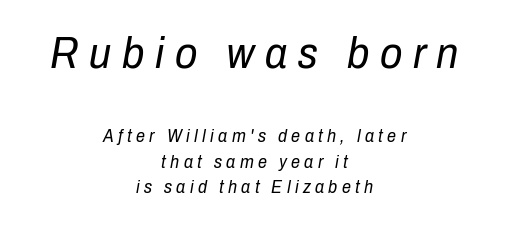
Q: Is the text bold? A: No.
Q: Is the text italic (slanted)? A: Yes, it leans right by about 10 degrees.
Q: Is the text underlined? A: No.
Q: How is the paragraph aligned? A: Centered.
Q: Is the spacing between letters normal or unusually wide? A: Unusually wide.
Q: Is the spacing between lines tight, normal or loose? A: Normal.
Q: Which block of text is set in a larger size, the first (top) or the second (bottom)? A: The first (top) one.
Q: Width (condensed, normal, or wide)? A: Condensed.
Q: Stroke contrast? A: Low.
Q: x-height? A: Medium.
Q: Monospaced? A: No.
